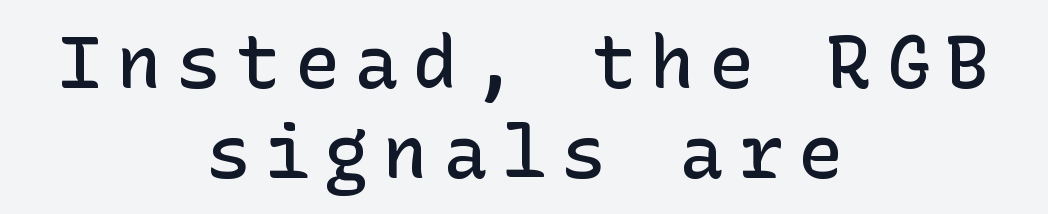
The face used here is a sans, in the tradition of grotesques and geometrics. Weight check: semibold — heavier than regular, not quite bold. Any mark beneath the type? The region is blank. A roman cut, with each character standing at attention. Compared with typical body copy, the letter spacing here is much looser.
